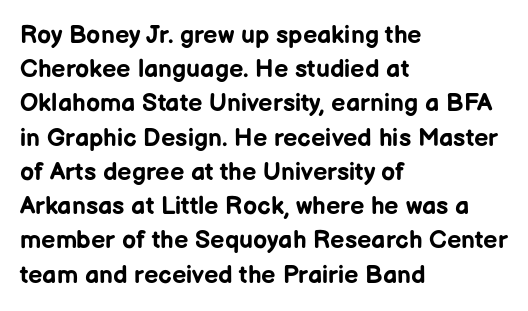
The lines in this sample share a left origin and differ only in where they stop. Summary of vertical rhythm: regular, with standard interline spacing. Italic: no, the glyphs are upright roman. The letterforms sit shoulder to shoulder at normal distance. Set as a true bold cut, around the 700 mark. The baseline area is clear.
